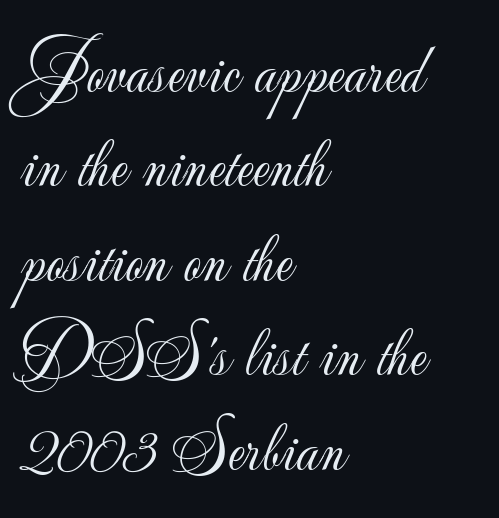
The baseline area is clear. The gaps between neighbouring characters are ordinary and unremarkable. Evenly set lines give the paragraph a standard silhouette. Each letter's strokes conclude bluntly, with no projecting serifs.
